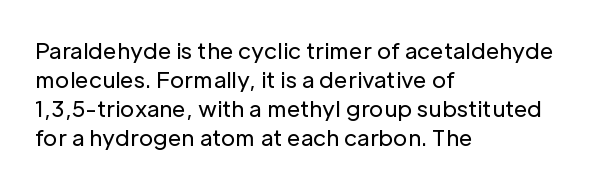
Tall strokes in this sample are plumb rather than angled. The passage shown has conventional tracking throughout. Every row of glyphs begins at an identical x-position on the left. A normal amount of white space separates one row of letters from the next. Type without underlining.
